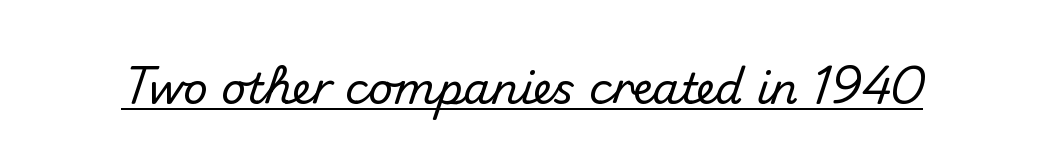
Underlined type. Students, note that the glyphs here touch the page at normal intervals. I'd call this a sans setting — the letters go barefoot. A typesetter would call this proportional, since set widths differ per character.
